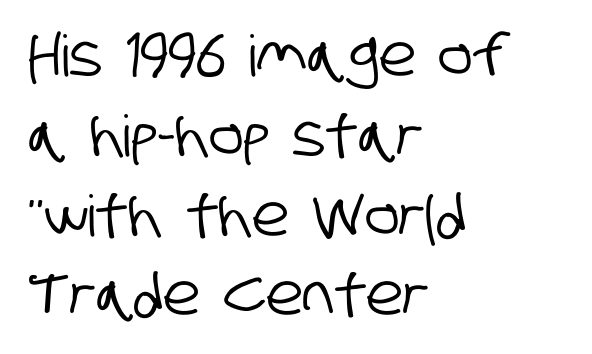
Q: Is the typeface a serif or a sans-serif typeface? A: Sans-serif.
Q: Is the text underlined? A: No.
Q: How is the paragraph aligned? A: Left-aligned.
Q: Is the spacing between letters normal or unusually wide? A: Normal.
Q: Is the spacing between lines tight, normal or loose? A: Normal.
Q: Width (condensed, normal, or wide)? A: Condensed.
Q: Stroke contrast? A: Low.
Q: x-height? A: Large.
Q: Monospaced? A: No.
